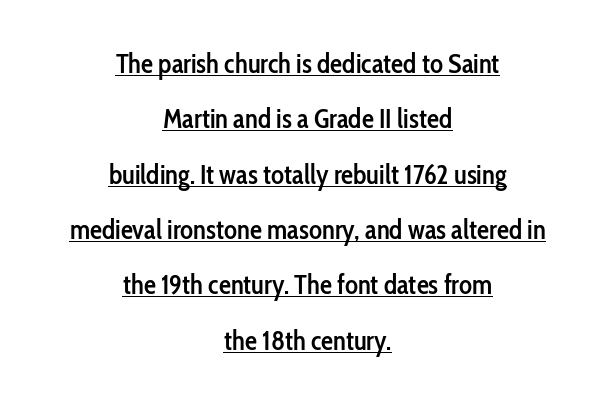
Q: Is the text bold? A: Semi-bold.
Q: Is the text italic (slanted)? A: No, it is upright.
Q: Is the text underlined? A: Yes.
Q: How is the paragraph aligned? A: Centered.
Q: Is the spacing between letters normal or unusually wide? A: Normal.
Q: Is the spacing between lines tight, normal or loose? A: Loose.
